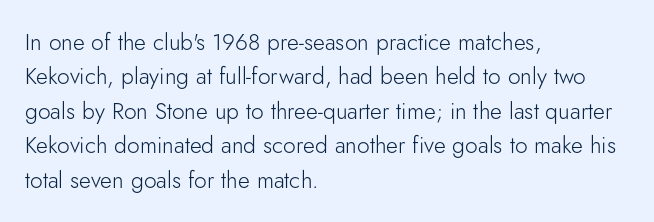
{"italic": "no", "bold": "no", "underline": "no", "align": "left", "line_spacing": "normal", "line_spacing_ratio": 1.5, "letter_spacing": "normal", "letter_spacing_em": 0.0, "glyph_px": 23}
